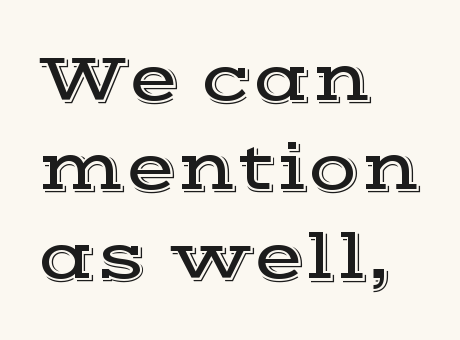
Q: Is the text italic (slanted)? A: No, it is upright.
Q: Is the typeface a serif or a sans-serif typeface? A: Serif.
Q: Is the text underlined? A: No.
Q: How is the paragraph aligned? A: Left-aligned.
Q: Is the spacing between letters normal or unusually wide? A: Normal.
Q: Is the spacing between lines tight, normal or loose? A: Normal.
Q: Width (condensed, normal, or wide)? A: Wide.
Q: x-height? A: Medium.
Q: Monospaced? A: No.
